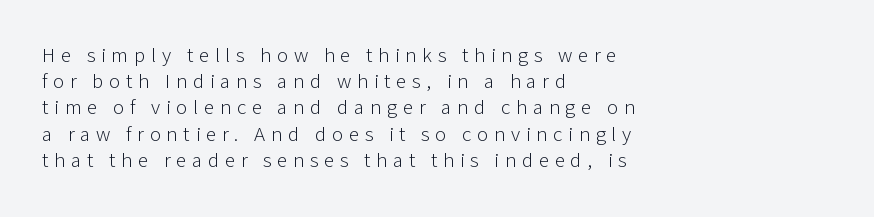
The image shows 21 px text type, upright; set left-aligned, normal line spacing (1.25x), unusually wide letter spacing (+0.27 em), not underlined.
